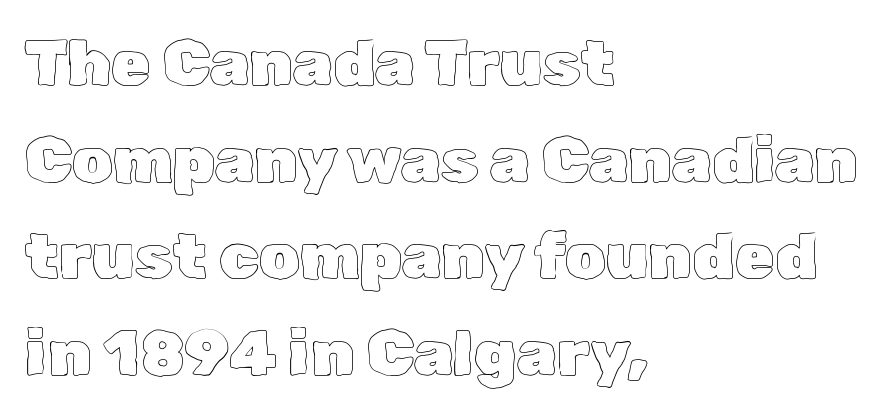
The typesetter chose a ragged-right arrangement here. Do the letters lean? They stand straight. Looks like regular typesetting: each glyph gets only the width it needs. Tracking value appears to be zero — textbook default spacing. The space beneath each line is pristine and unruled.
